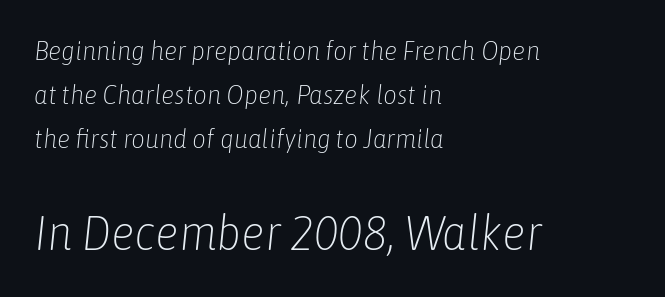
{"italic": "yes", "lean": "right", "slant_degrees": 6, "bold": "no", "weight": "light", "width": "condensed", "stroke_contrast": "low", "x_height": "medium", "monospaced": "no", "underline": "no", "align": "left", "line_spacing": "normal", "line_spacing_ratio": 1.63, "letter_spacing": "normal", "letter_spacing_em": 0.0, "larger_block": "second", "size_ratio": 1.78, "glyph_px": 48}
